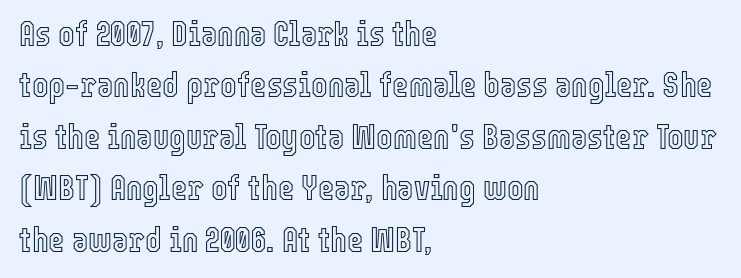
The image shows 35 px condensed type, upright; set left-aligned, normal line spacing (1.47x), normal letter spacing, not underlined; a medium x-height.
